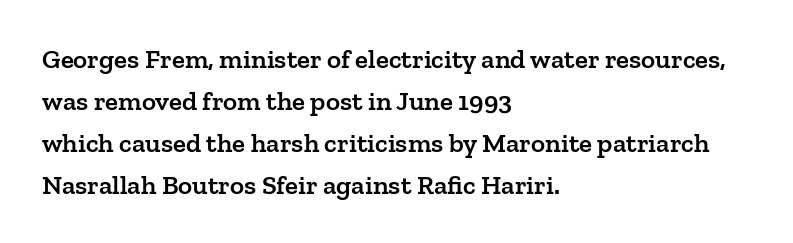
{"italic": "no", "bold": "semi", "underline": "no", "align": "left", "line_spacing": "normal", "line_spacing_ratio": 1.55, "letter_spacing": "normal", "letter_spacing_em": 0.0, "glyph_px": 27}
